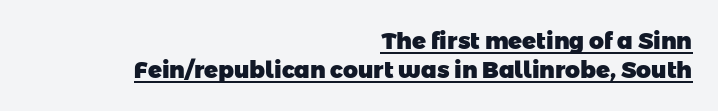
{"bold": "yes", "underline": "yes", "align": "right", "line_spacing": "normal", "line_spacing_ratio": 1.27, "letter_spacing": "normal", "letter_spacing_em": 0.0, "glyph_px": 23}
